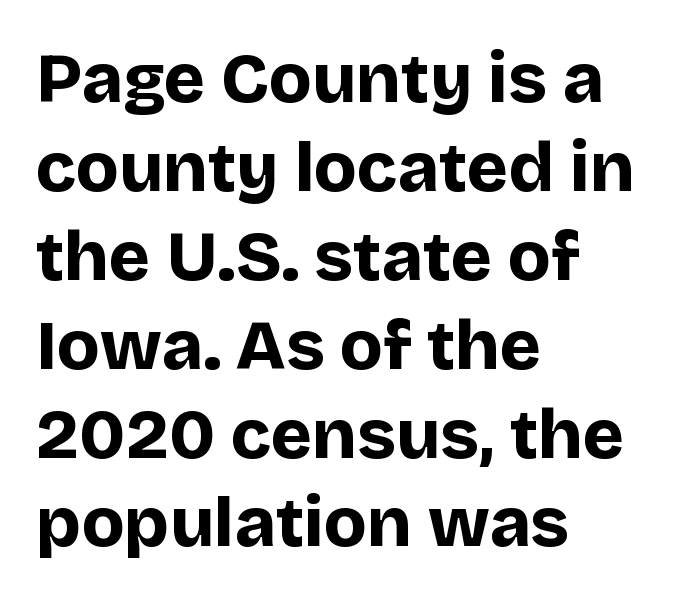
{"serif": "no", "italic": "no", "bold": "yes", "weight": "bold", "width": "normal", "stroke_contrast": "low", "x_height": "large", "monospaced": "no", "underline": "no", "align": "left", "line_spacing": "normal", "line_spacing_ratio": 1.27, "letter_spacing": "normal", "letter_spacing_em": 0.0, "glyph_px": 70}
